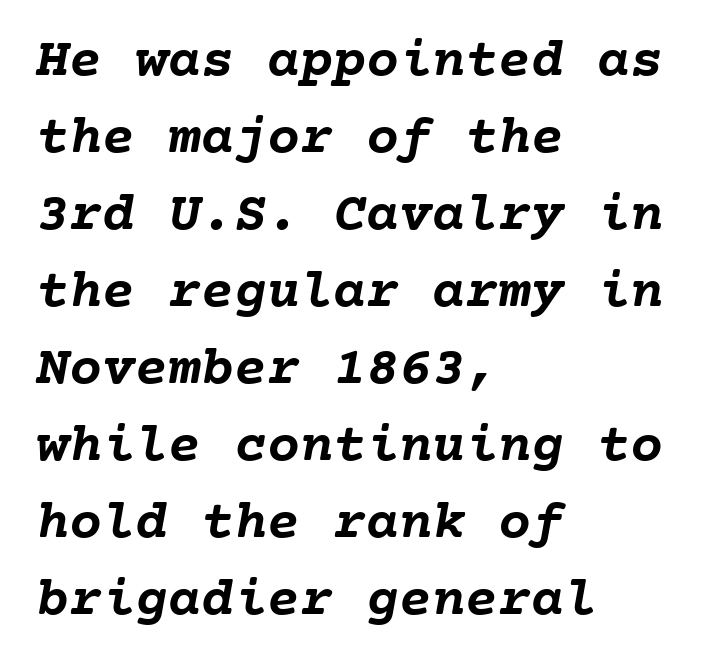
{"bold": "yes", "weight": "semibold", "width": "normal", "stroke_contrast": "low", "x_height": "medium", "monospaced": "yes", "underline": "no", "align": "left", "line_spacing": "normal", "line_spacing_ratio": 1.4, "letter_spacing": "normal", "letter_spacing_em": 0.0, "glyph_px": 55}
